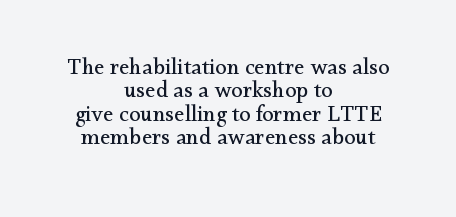
Underline: absent. Posture: straight, roman, zero tilt. Here the glyphs are tracked normally, forming tight word shapes. Leading: reduced.
